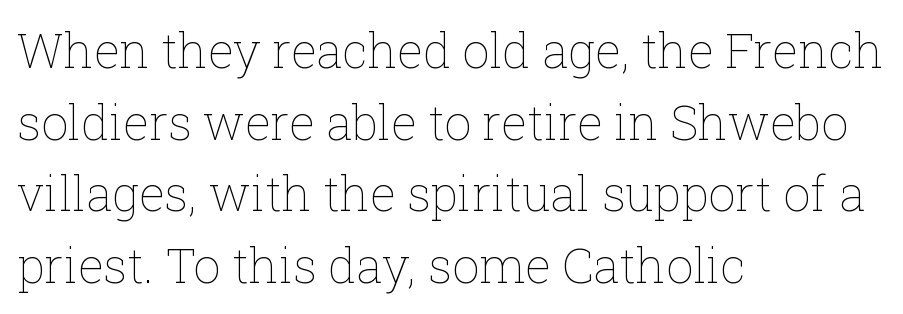
Nothing unusual about the tracking: characters are spaced as the font intends. Stem width sits at or under what a default text font uses. Italic? Not at all — the glyphs are vertical. Note the varied advance widths — an 'i' is clearly narrower than an 'm'.
